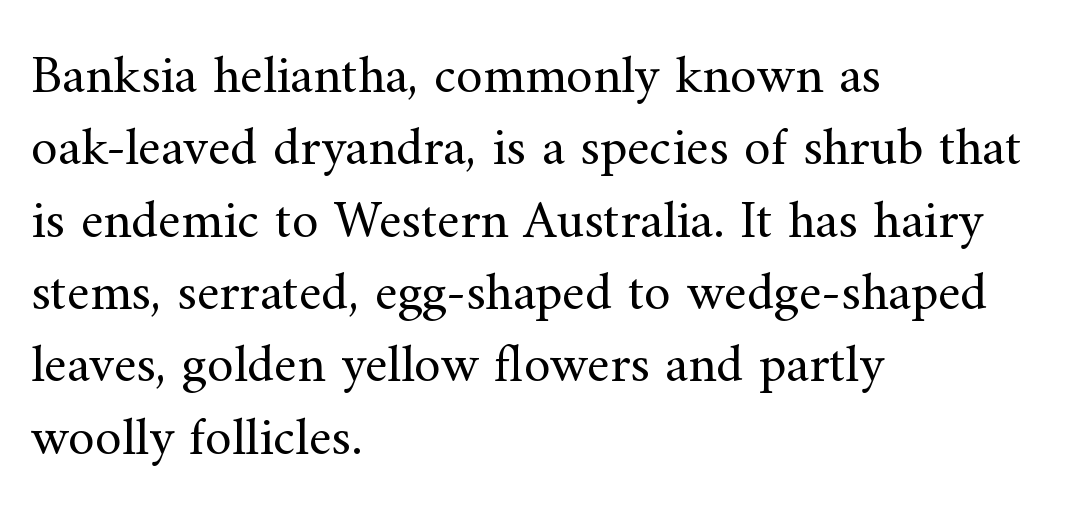
The image shows 54 px regular-weight serif type, upright; set left-aligned, normal line spacing (1.34x), normal letter spacing, not underlined; medium stroke contrast and a small x-height.
